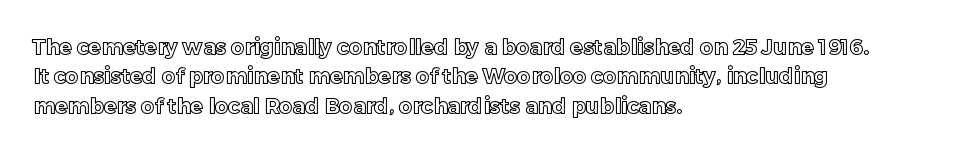
The image shows 21 px text type, upright; set left-aligned, normal line spacing (1.4x), normal letter spacing, not underlined.
